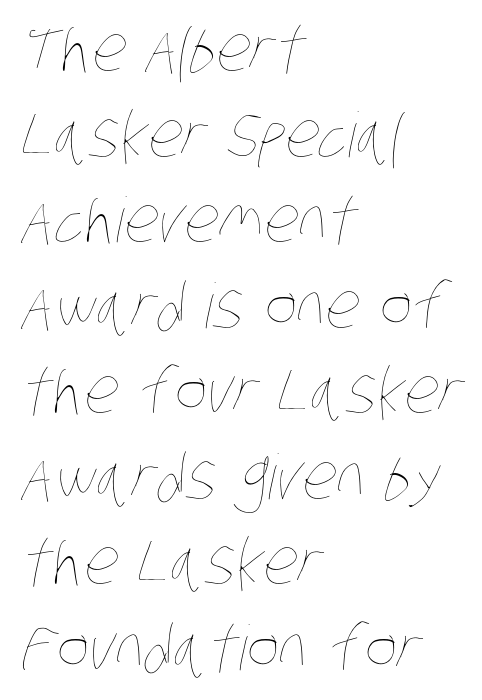
Q: Is the text bold? A: No.
Q: Is the text underlined? A: No.
Q: How is the paragraph aligned? A: Left-aligned.
Q: Is the spacing between letters normal or unusually wide? A: Normal.
Q: Is the spacing between lines tight, normal or loose? A: Normal.
Q: Width (condensed, normal, or wide)? A: Condensed.
Q: Stroke contrast? A: Low.
Q: x-height? A: Large.
Q: Monospaced? A: No.
